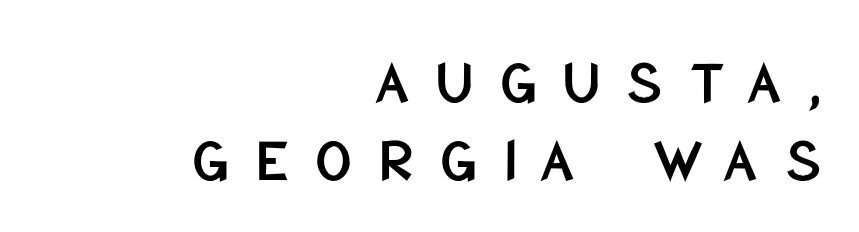
Q: Is the text italic (slanted)? A: No, it is upright.
Q: Is the typeface a serif or a sans-serif typeface? A: Sans-serif.
Q: Is the text underlined? A: No.
Q: How is the paragraph aligned? A: Right-aligned.
Q: Is the spacing between letters normal or unusually wide? A: Unusually wide.
Q: Width (condensed, normal, or wide)? A: Condensed.
Q: Stroke contrast? A: Low.
Q: x-height? A: Large.
Q: Monospaced? A: No.
